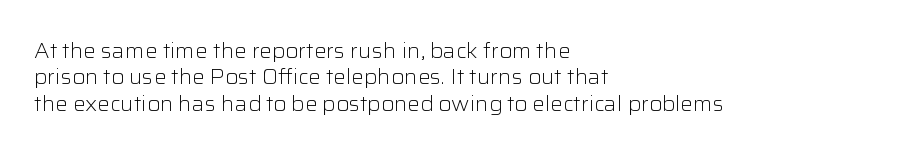
Q: Is the text bold? A: No.
Q: Is the text italic (slanted)? A: No, it is upright.
Q: Is the text underlined? A: No.
Q: How is the paragraph aligned? A: Left-aligned.
Q: Is the spacing between letters normal or unusually wide? A: Normal.
Q: Is the spacing between lines tight, normal or loose? A: Normal.
